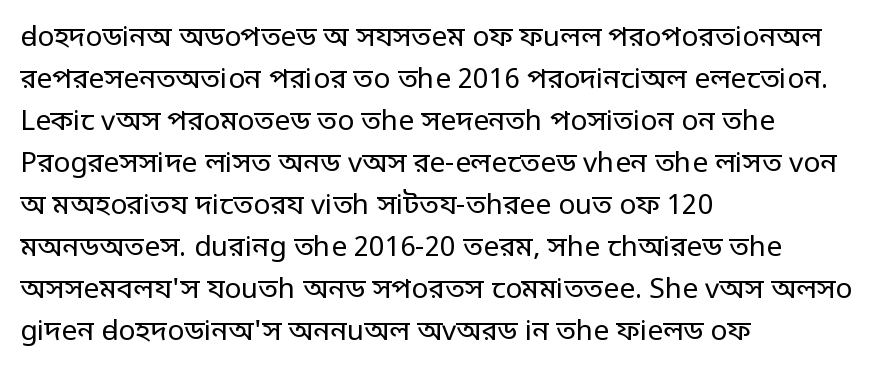
Tracking here is standard; glyphs follow each other at the usual distance. What's the leading like? Ordinary, nothing unusual. Beneath every word, the page is bare. A typesetter would label this face a sans. The text block is weighted toward the left margin, trailing off unevenly rightward. The characters are drawn with everyday or finer stroke widths.
